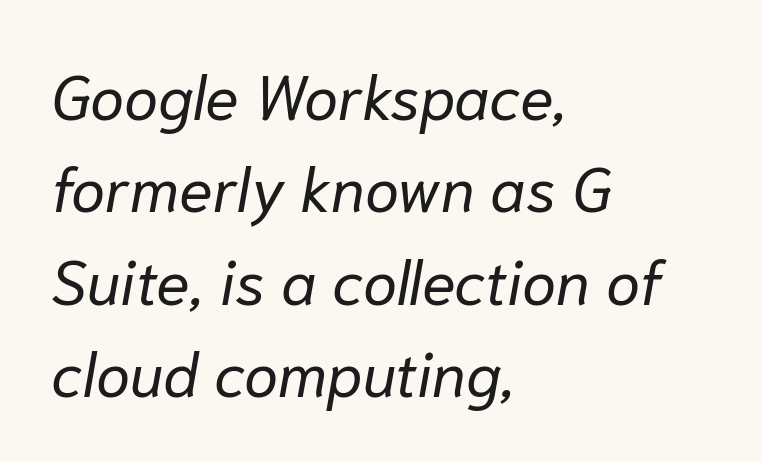
{"italic": "yes", "lean": "right", "slant_degrees": 10, "bold": "no", "weight": "regular", "width": "normal", "stroke_contrast": "low", "x_height": "medium", "monospaced": "no", "underline": "no", "align": "left", "line_spacing": "normal", "line_spacing_ratio": 1.49, "letter_spacing": "normal", "letter_spacing_em": 0.0, "glyph_px": 62}
